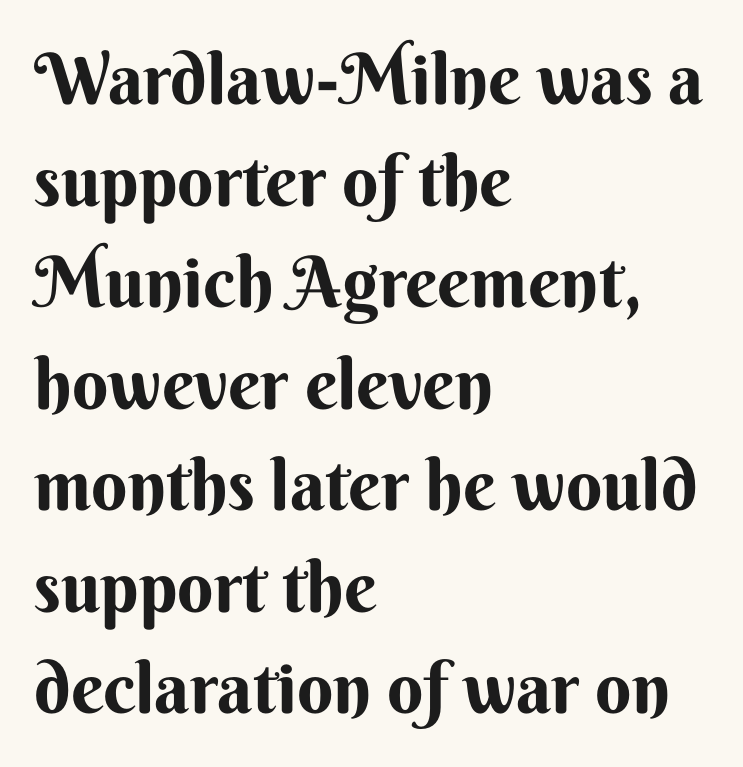
The image shows 71 px bold sans-serif type, upright; set left-aligned, normal line spacing (1.43x), normal letter spacing, not underlined; medium stroke contrast and a small x-height.
